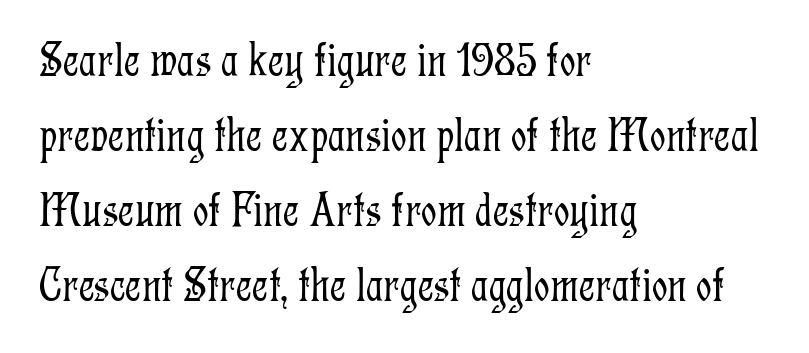
{"serif": "yes", "italic": "no", "bold": "no", "weight": "light", "width": "condensed", "stroke_contrast": "low", "x_height": "medium", "monospaced": "no", "underline": "no", "align": "left", "line_spacing": "normal", "line_spacing_ratio": 1.53, "letter_spacing": "normal", "letter_spacing_em": 0.0, "glyph_px": 49}
